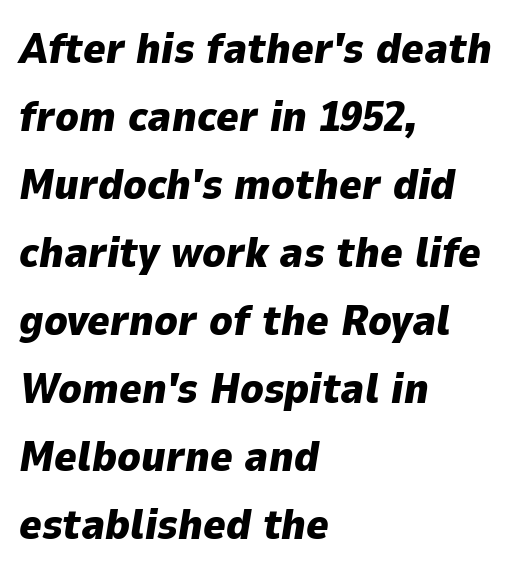
Notice how descenders clear the ascenders below comfortably — that's standard leading. The lines in this sample share a left origin and differ only in where they stop. A bare baseline throughout the passage. Note the varied advance widths — an 'i' is clearly narrower than an 'm'. Italic? Definitely — the glyphs are oblique. Compared with typical body copy, the letter spacing here is the same.
